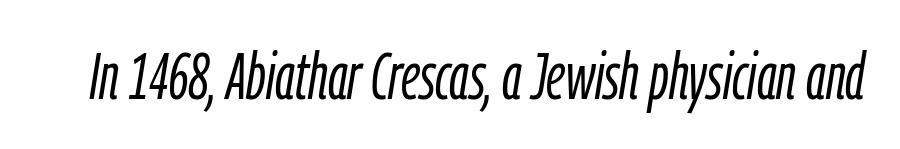
The image shows 66 px light, condensed type, italic (leaning right); set normal letter spacing, not underlined; low stroke contrast and a medium x-height.
